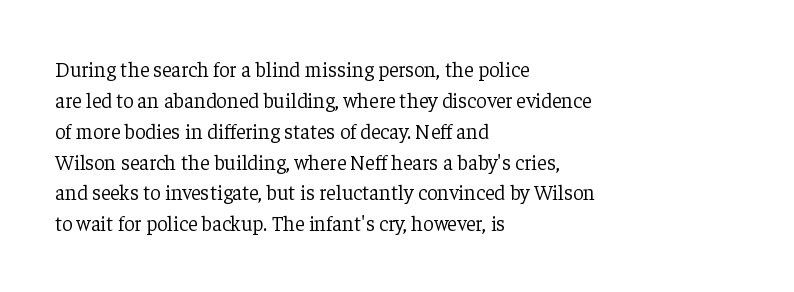
The image shows 21 px text type, upright; set left-aligned, normal line spacing (1.47x), normal letter spacing, not underlined.
